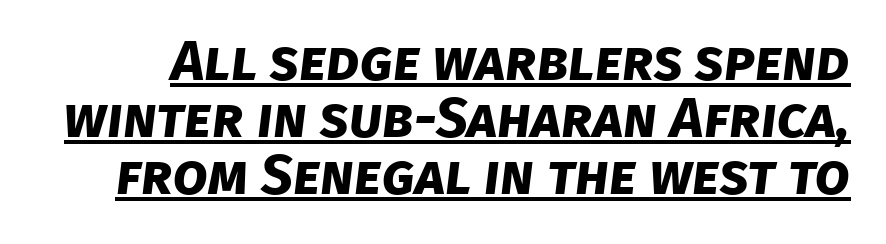
Tightly led — the rows are bunched. You could not count columns in this text — the font is proportionally spaced. Quick note: underline on. This rendering leaves character spacing at its baseline value. Heft: maximum for text — a bold.
